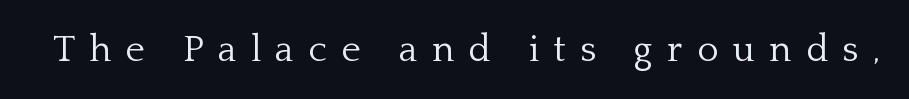
The image shows 37 px light serif type, upright; set unusually wide letter spacing (+0.39 em), not underlined; low stroke contrast and a medium x-height.
